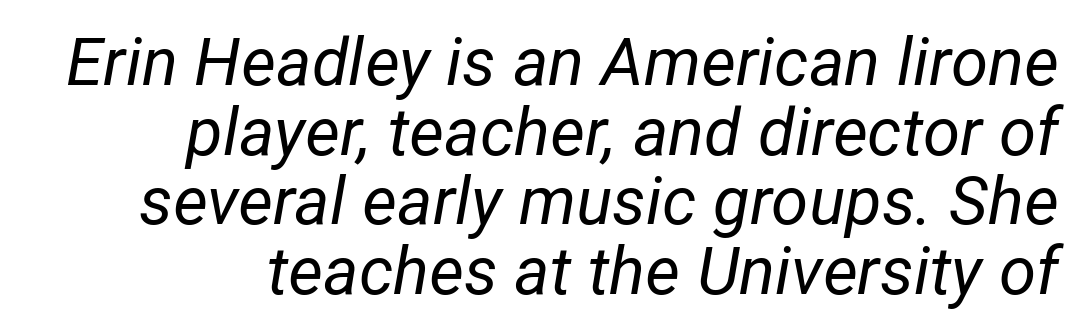
{"italic": "yes", "lean": "right", "slant_degrees": 12, "bold": "no", "weight": "regular", "width": "normal", "stroke_contrast": "low", "x_height": "medium", "monospaced": "no", "underline": "no", "align": "right", "line_spacing": "tight", "line_spacing_ratio": 1.04, "letter_spacing": "normal", "letter_spacing_em": 0.0, "glyph_px": 67}
